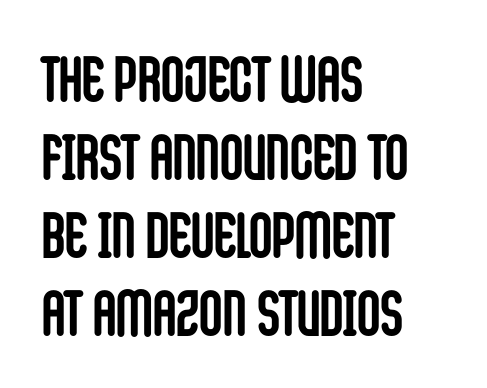
Q: Is the text bold? A: Yes.
Q: Is the text italic (slanted)? A: No, it is upright.
Q: Is the typeface a serif or a sans-serif typeface? A: Sans-serif.
Q: Is the text underlined? A: No.
Q: How is the paragraph aligned? A: Left-aligned.
Q: Is the spacing between letters normal or unusually wide? A: Normal.
Q: Width (condensed, normal, or wide)? A: Condensed.
Q: Stroke contrast? A: Low.
Q: x-height? A: Large.
Q: Monospaced? A: No.
